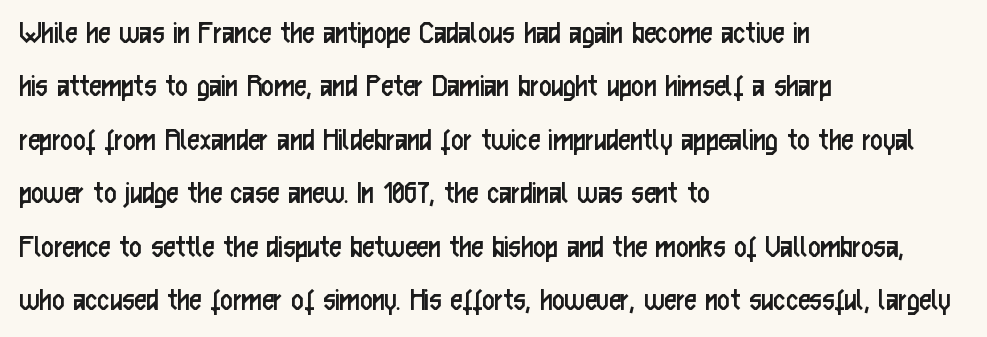
Q: Is the text bold? A: No.
Q: Is the text italic (slanted)? A: No, it is upright.
Q: Is the typeface a serif or a sans-serif typeface? A: Sans-serif.
Q: Is the text underlined? A: No.
Q: How is the paragraph aligned? A: Left-aligned.
Q: Is the spacing between letters normal or unusually wide? A: Normal.
Q: Is the spacing between lines tight, normal or loose? A: Normal.
Q: Width (condensed, normal, or wide)? A: Condensed.
Q: Stroke contrast? A: Low.
Q: x-height? A: Medium.
Q: Monospaced? A: No.
